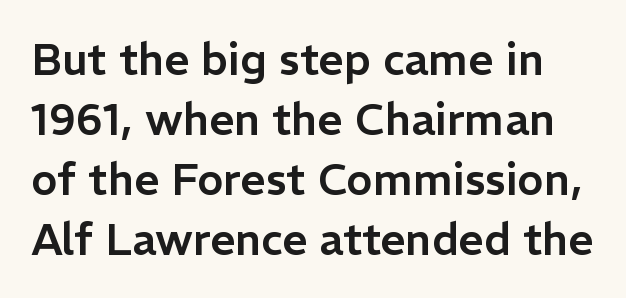
Descenders are the only things crossing below the line. Caption: standard tracking, unaltered. Each letter keeps its own natural width here, so spacing adapts to shape. Is this a sans? Yes — the strokes have no serifs.
